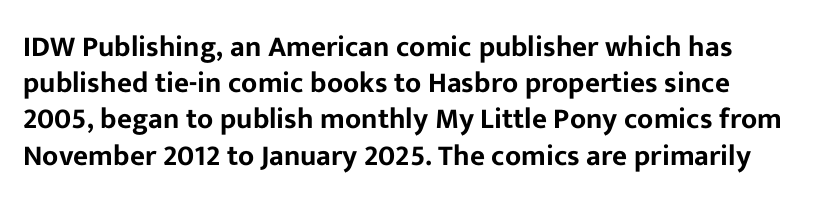
Q: Is the text italic (slanted)? A: No, it is upright.
Q: Is the typeface a serif or a sans-serif typeface? A: Sans-serif.
Q: Is the text underlined? A: No.
Q: Is the spacing between letters normal or unusually wide? A: Normal.
Q: Is the spacing between lines tight, normal or loose? A: Normal.
Q: Width (condensed, normal, or wide)? A: Normal.
Q: Stroke contrast? A: Low.
Q: x-height? A: Medium.
Q: Monospaced? A: No.
